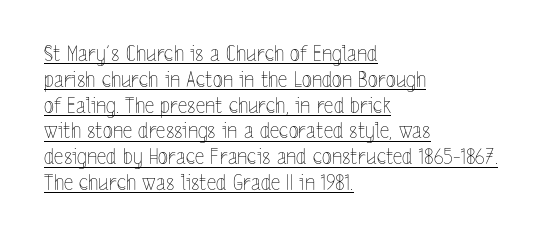
{"italic": "no", "bold": "no", "underline": "yes", "align": "left", "line_spacing_ratio": 1.23, "letter_spacing": "normal", "letter_spacing_em": 0.0, "glyph_px": 21}
